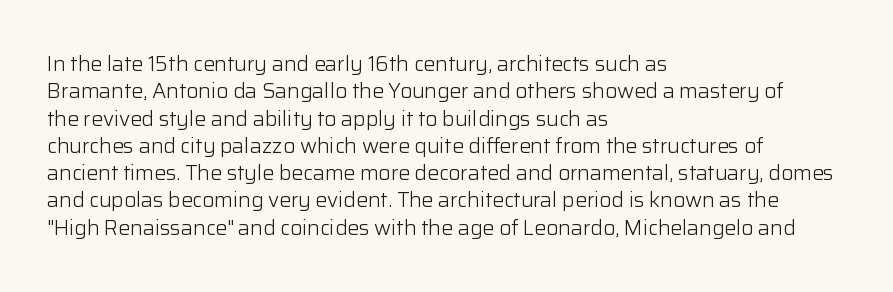
The image shows 21 px text type, upright; set left-aligned, normal line spacing (1.3x), normal letter spacing, not underlined.
